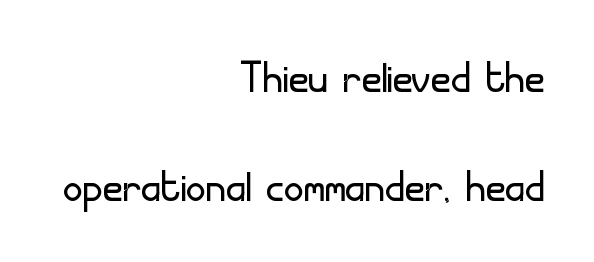
The image shows 55 px light sans-serif type, upright; set right-aligned, loose line spacing (1.98x), normal letter spacing, not underlined; low stroke contrast and a small x-height.
